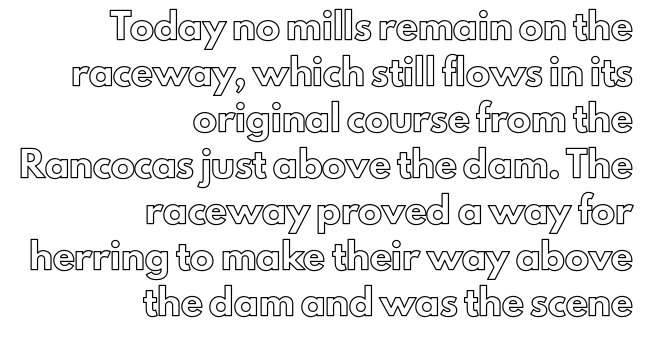
Q: Is the text italic (slanted)? A: No, it is upright.
Q: Is the text underlined? A: No.
Q: How is the paragraph aligned? A: Right-aligned.
Q: Is the spacing between letters normal or unusually wide? A: Normal.
Q: Is the spacing between lines tight, normal or loose? A: Loose.
